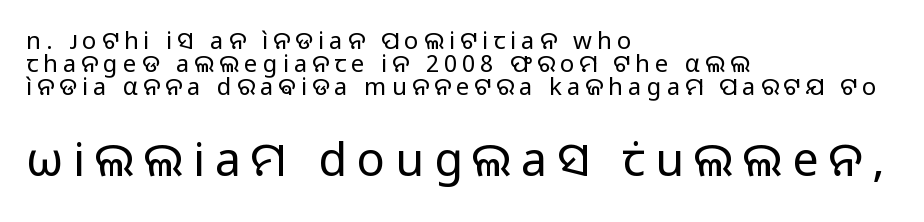
{"serif": "no", "italic": "no", "bold": "no", "weight": "regular", "width": "normal", "stroke_contrast": "low", "x_height": "medium", "monospaced": "no", "underline": "no", "align": "left", "line_spacing": "tight", "line_spacing_ratio": 0.95, "letter_spacing": "wide", "letter_spacing_em": 0.21, "larger_block": "second", "size_ratio": 1.96, "glyph_px": 47}
